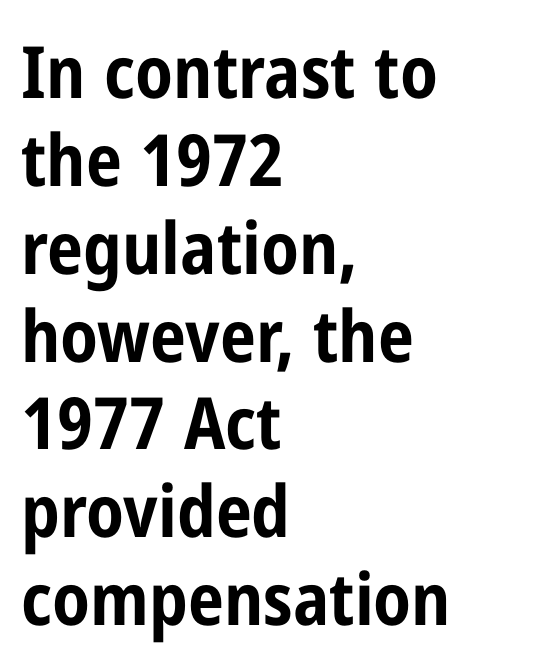
Look at the tracking — it's just the regular setting, nothing added. These lines stack with their left ends in a neat column. Plain, unruled lines of type. The passage shown is typed in a proportional face where columns would drift. Strong, thick strokes mark this as bold type. This is roman type, the default non-slanted kind.
